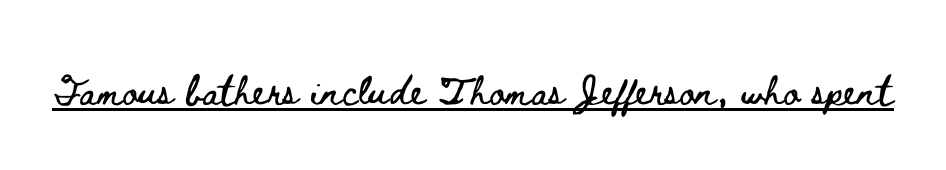
Q: Is the text italic (slanted)? A: Yes.
Q: Is the text underlined? A: Yes.
Q: Is the spacing between letters normal or unusually wide? A: Normal.
Q: Width (condensed, normal, or wide)? A: Wide.
Q: Stroke contrast? A: Low.
Q: x-height? A: Small.
Q: Monospaced? A: No.
